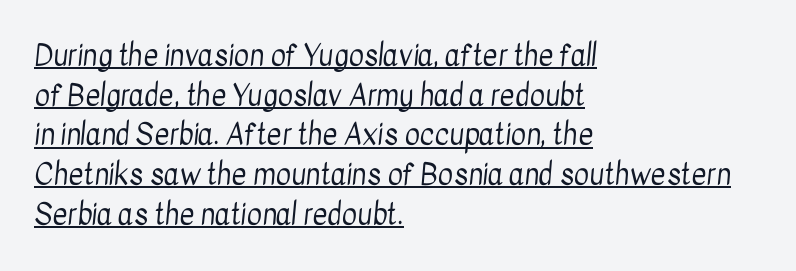
{"serif": "no", "bold": "no", "weight": "regular", "width": "condensed", "stroke_contrast": "low", "x_height": "medium", "monospaced": "no", "underline": "yes", "align": "left", "line_spacing": "normal", "line_spacing_ratio": 1.37, "letter_spacing": "normal", "letter_spacing_em": 0.0, "glyph_px": 29}
